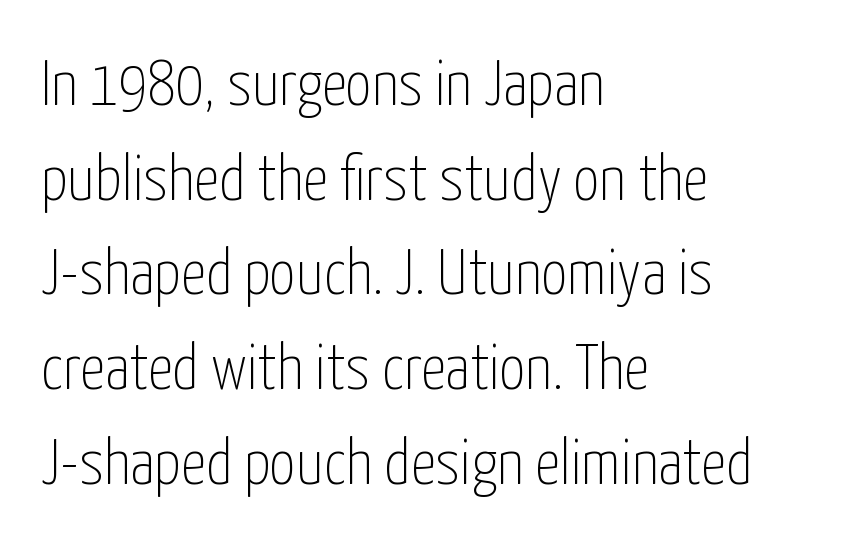
The image shows 64 px thin, condensed sans-serif type, upright; set left-aligned, normal line spacing (1.48x), normal letter spacing, not underlined; low stroke contrast and a medium x-height.
